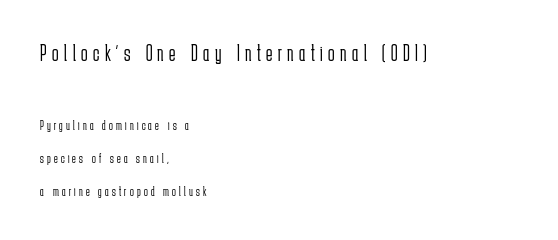
{"italic": "no", "bold": "no", "underline": "no", "align": "left", "line_spacing": "loose", "line_spacing_ratio": 2.39, "letter_spacing": "wide", "letter_spacing_em": 0.23, "larger_block": "first", "size_ratio": 1.71, "glyph_px": 24}
